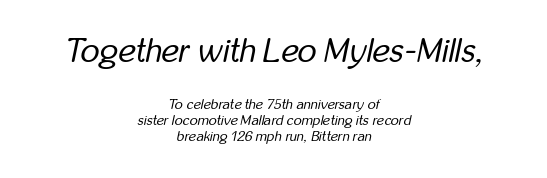
Q: Is the text bold? A: No.
Q: Is the text italic (slanted)? A: Yes, it leans right by about 12 degrees.
Q: Is the text underlined? A: No.
Q: How is the paragraph aligned? A: Centered.
Q: Is the spacing between letters normal or unusually wide? A: Normal.
Q: Is the spacing between lines tight, normal or loose? A: Tight.
Q: Which block of text is set in a larger size, the first (top) or the second (bottom)? A: The first (top) one.
Q: Width (condensed, normal, or wide)? A: Condensed.
Q: Stroke contrast? A: Low.
Q: x-height? A: Medium.
Q: Monospaced? A: No.
